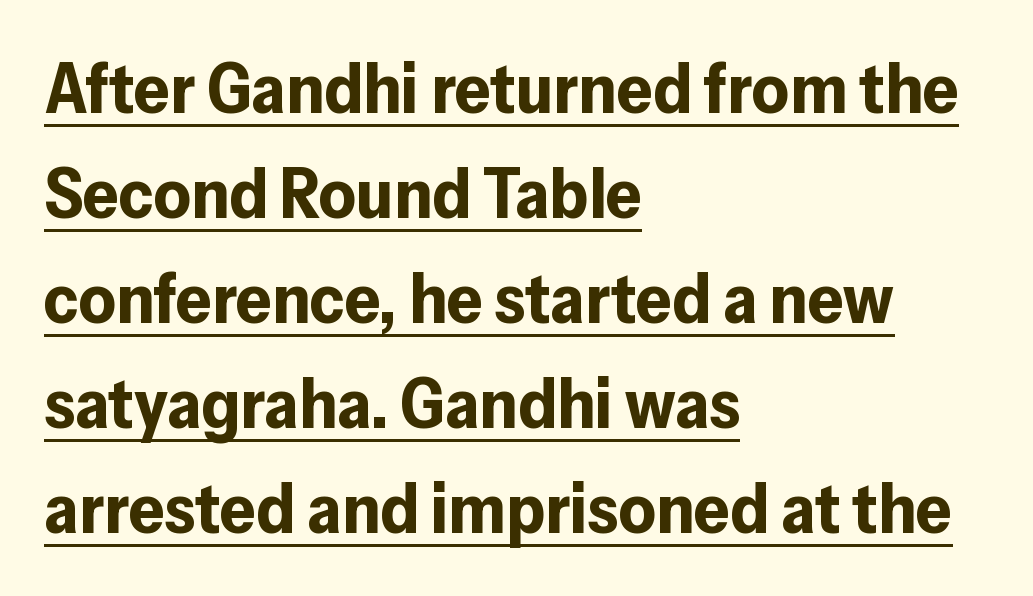
{"serif": "no", "italic": "no", "bold": "yes", "weight": "bold", "width": "normal", "stroke_contrast": "low", "x_height": "medium", "monospaced": "no", "underline": "yes", "align": "left", "line_spacing": "normal", "line_spacing_ratio": 1.48, "letter_spacing": "normal", "letter_spacing_em": 0.0, "glyph_px": 71}
